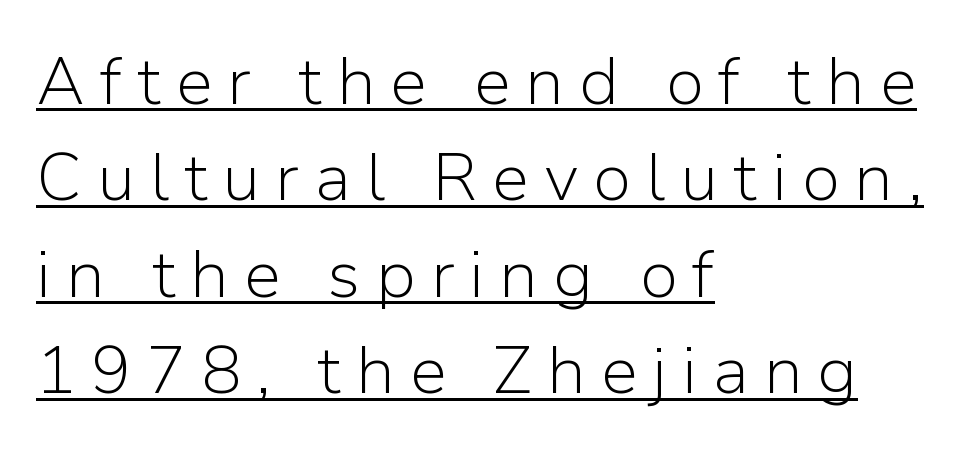
{"serif": "no", "italic": "no", "bold": "no", "weight": "light", "width": "normal", "stroke_contrast": "low", "x_height": "medium", "monospaced": "no", "underline": "yes", "align": "left", "line_spacing": "normal", "line_spacing_ratio": 1.44, "letter_spacing": "wide", "letter_spacing_em": 0.22, "glyph_px": 67}
